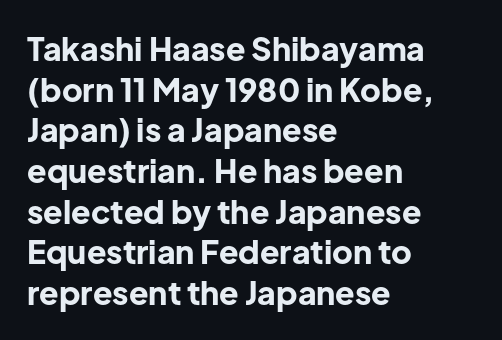
Q: Is the text bold? A: Yes.
Q: Is the text italic (slanted)? A: No, it is upright.
Q: Is the typeface a serif or a sans-serif typeface? A: Sans-serif.
Q: Is the text underlined? A: No.
Q: How is the paragraph aligned? A: Left-aligned.
Q: Is the spacing between letters normal or unusually wide? A: Normal.
Q: Is the spacing between lines tight, normal or loose? A: Normal.
Q: Width (condensed, normal, or wide)? A: Normal.
Q: Stroke contrast? A: Low.
Q: x-height? A: Medium.
Q: Monospaced? A: No.
